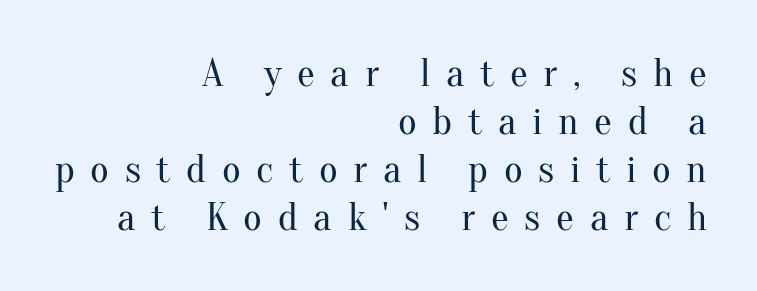
{"serif": "yes", "italic": "no", "bold": "no", "weight": "regular", "width": "normal", "stroke_contrast": "medium", "x_height": "small", "monospaced": "no", "underline": "no", "align": "right", "line_spacing_ratio": 1.2, "letter_spacing": "wide", "letter_spacing_em": 0.39, "glyph_px": 40}
